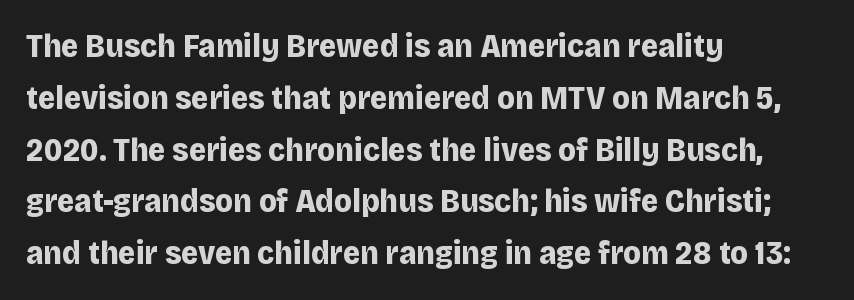
The image shows 33 px bold sans-serif type, upright; set left-aligned, normal line spacing (1.57x), normal letter spacing, not underlined; low stroke contrast and a large x-height.
